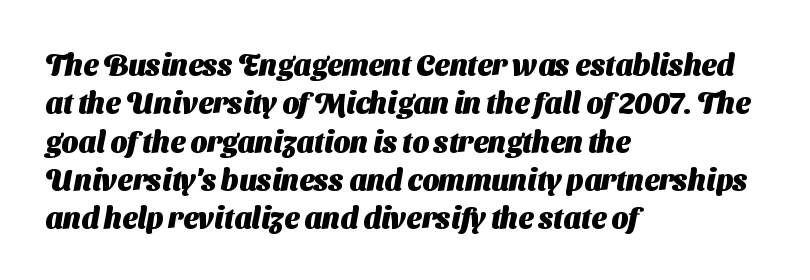
The image shows 29 px heavy sans-serif type; set left-aligned, normal line spacing (1.32x), normal letter spacing, not underlined; medium stroke contrast and a medium x-height.
